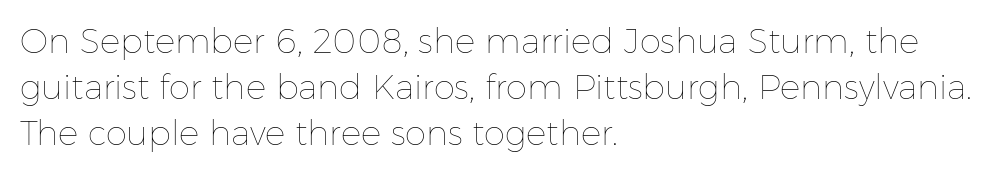
Heaviness? Minimal to ordinary, like unemphasized prose. The strip under each line holds only bare page. The axis of the letterforms is exactly vertical. The rendering anchors every line to the left-hand side.
